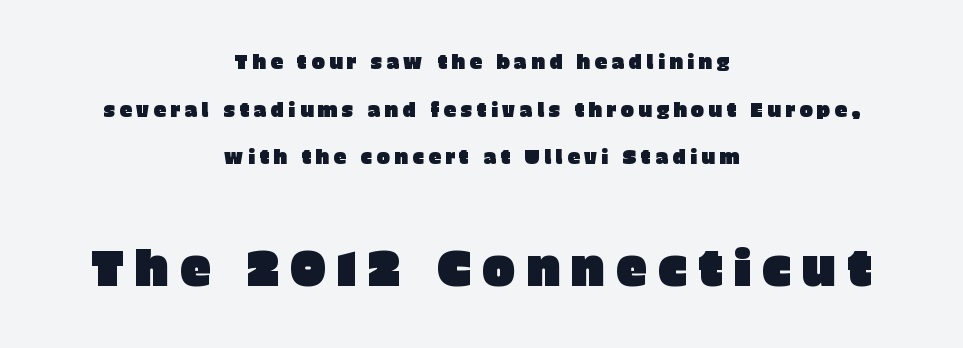
The image shows 50 px sans-serif type, upright; set centered, loose line spacing (2.38x), unusually wide letter spacing (+0.21 em), not underlined; the second (bottom) block is 2.5x larger; low stroke contrast and a large x-height.
